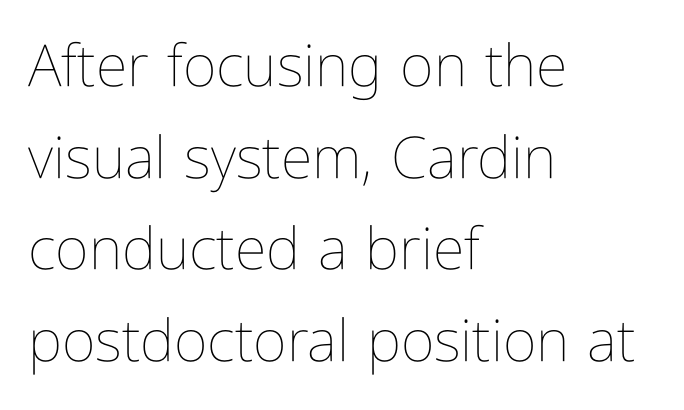
{"italic": "no", "bold": "no", "weight": "thin", "width": "condensed", "stroke_contrast": "low", "x_height": "medium", "monospaced": "no", "underline": "no", "align": "left", "line_spacing": "normal", "line_spacing_ratio": 1.58, "letter_spacing": "normal", "letter_spacing_em": 0.0, "glyph_px": 58}
